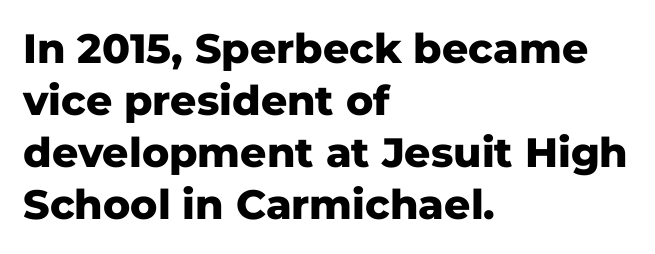
{"serif": "no", "italic": "no", "bold": "yes", "weight": "heavy", "width": "normal", "stroke_contrast": "low", "x_height": "medium", "monospaced": "no", "underline": "no", "align": "left", "line_spacing": "normal", "line_spacing_ratio": 1.27, "letter_spacing": "normal", "letter_spacing_em": 0.0, "glyph_px": 41}
